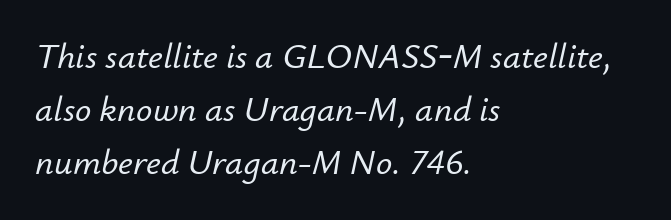
Q: Is the text italic (slanted)? A: Yes, it leans right by about 12 degrees.
Q: Is the text underlined? A: No.
Q: How is the paragraph aligned? A: Left-aligned.
Q: Is the spacing between letters normal or unusually wide? A: Normal.
Q: Is the spacing between lines tight, normal or loose? A: Normal.
Q: Width (condensed, normal, or wide)? A: Normal.
Q: Stroke contrast? A: Low.
Q: x-height? A: Small.
Q: Monospaced? A: No.
